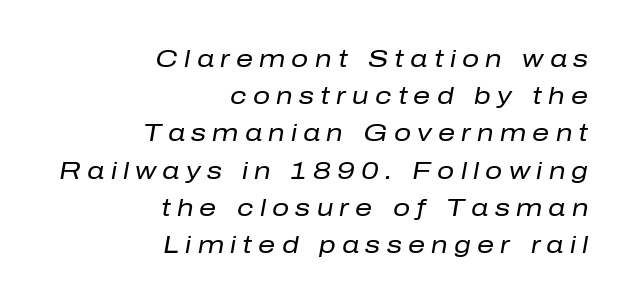
Letter spacing: wide. The strokes carry an ordinary text weight at most. Right-aligned paragraph, ragged on the left. Horizontal bands of white between lines are of average thickness. Each row of text sits above clean, open space.
